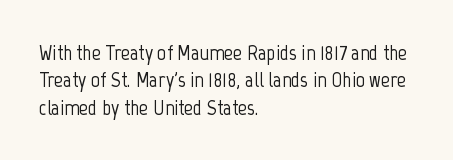
{"italic": "no", "underline": "no", "align": "left", "line_spacing": "normal", "line_spacing_ratio": 1.25, "letter_spacing": "normal", "letter_spacing_em": 0.0, "glyph_px": 22}
